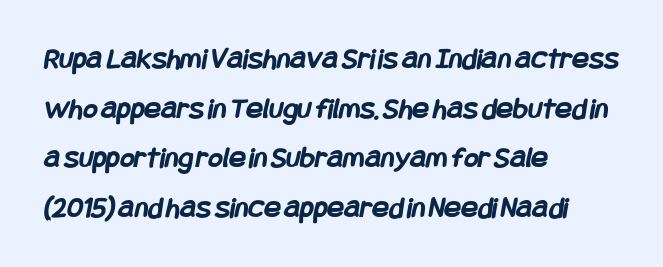
Does the type have serifs? No, each stem ends abruptly. Layout note: lines flush left. Leading: standard. Chunky letters — that's bold for sure.
